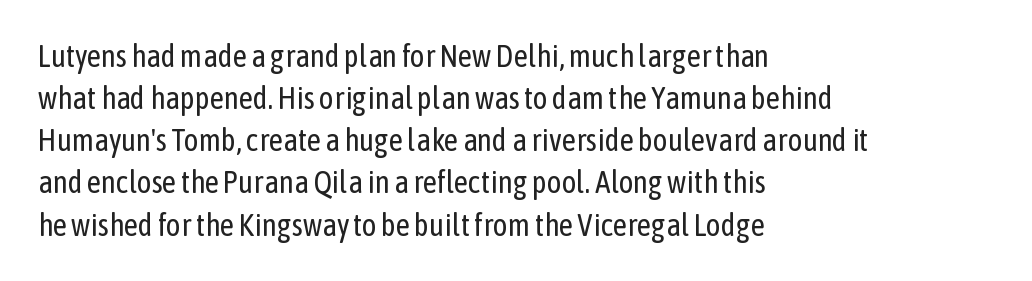
{"serif": "no", "italic": "no", "bold": "no", "weight": "regular", "width": "condensed", "stroke_contrast": "low", "x_height": "medium", "monospaced": "no", "underline": "no", "align": "left", "line_spacing": "normal", "line_spacing_ratio": 1.36, "letter_spacing": "normal", "letter_spacing_em": 0.0, "glyph_px": 31}
